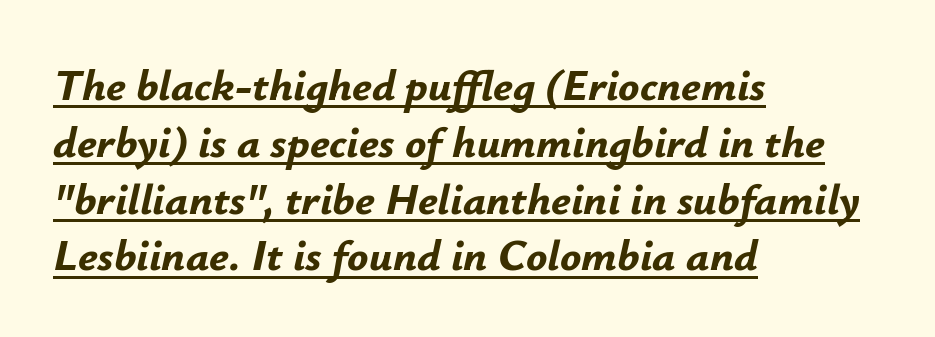
{"italic": "yes", "lean": "right", "slant_degrees": 12, "bold": "yes", "weight": "bold", "width": "normal", "stroke_contrast": "low", "x_height": "small", "monospaced": "no", "underline": "yes", "align": "left", "line_spacing": "normal", "line_spacing_ratio": 1.29, "letter_spacing": "normal", "letter_spacing_em": 0.0, "glyph_px": 44}
